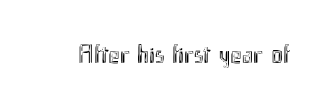
This rendering leaves character spacing at its baseline value. Has an underline been added? It has not. No italicization has been applied; the sample stays upright.
